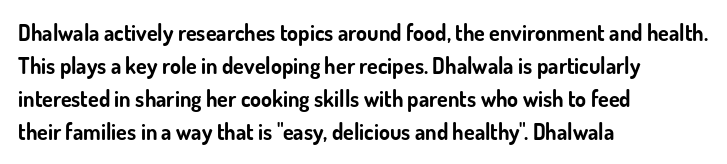
You'd pick this weight for a headline — it's a proper bold. The lettering holds an erect, upright posture throughout. Glance below the letters and you will spot only blank space. Layout note: lines flush left. Characters follow at the spacing the type designer built in. These lines sit exactly where default settings would place them.
